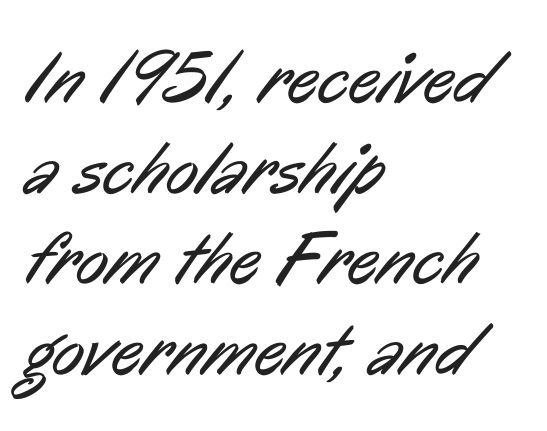
Q: Is the text bold? A: No.
Q: Is the typeface a serif or a sans-serif typeface? A: Sans-serif.
Q: Is the text underlined? A: No.
Q: How is the paragraph aligned? A: Left-aligned.
Q: Is the spacing between letters normal or unusually wide? A: Normal.
Q: Width (condensed, normal, or wide)? A: Condensed.
Q: Stroke contrast? A: Low.
Q: x-height? A: Medium.
Q: Monospaced? A: No.
